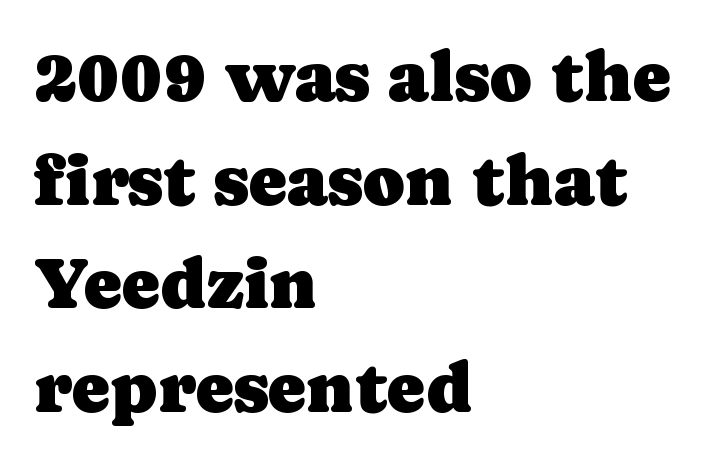
Looks like regular typesetting: each glyph gets only the width it needs. Casual observation: everything's shoved over to the left. Classification — serif. Upright lettering throughout. The gap between lines stays unmarked. The lines sit at an ordinary, default distance from one another.
